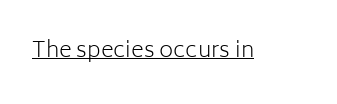
The image shows 22 px text type, upright; set normal letter spacing, underlined.
